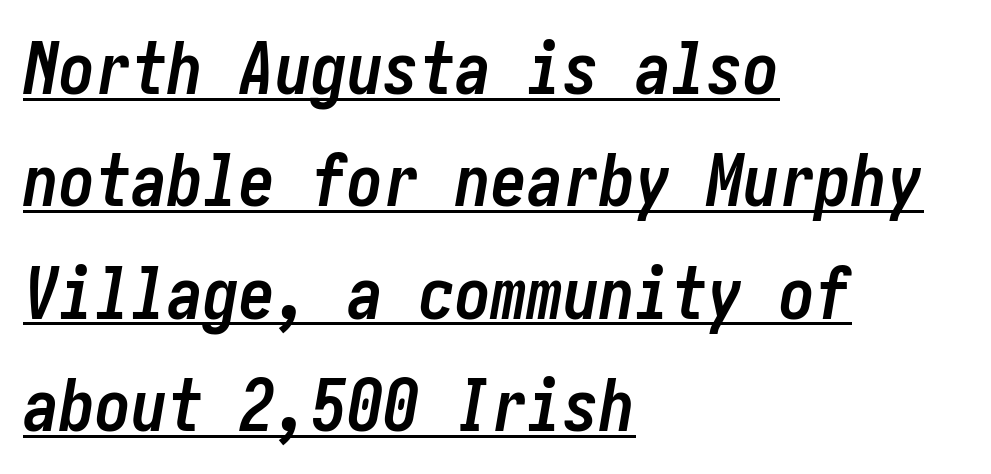
The image shows 72 px semibold, condensed type, italic (leaning right); set left-aligned, normal line spacing (1.56x), normal letter spacing, underlined; low stroke contrast and a medium x-height.
